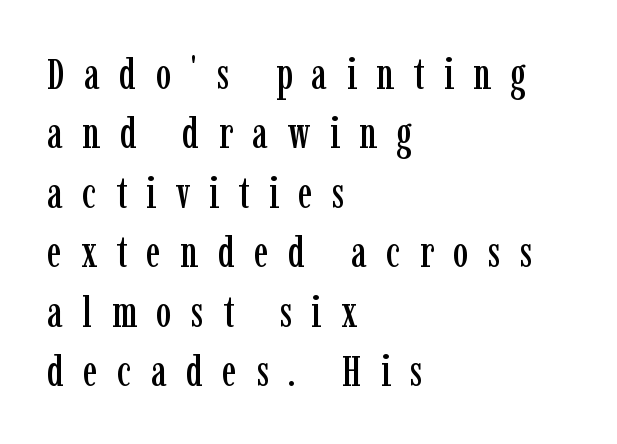
The image shows 44 px condensed serif type, upright; set left-aligned, normal line spacing (1.35x), unusually wide letter spacing (+0.44 em), not underlined; low stroke contrast and a medium x-height.
